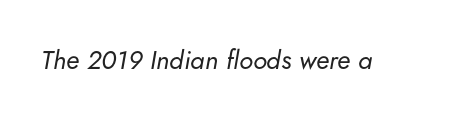
The face looks like a standard text weight, possibly lighter. The rendering applies a slant to the glyphs. Underlining? Definitely not there. Tracking here is standard; glyphs follow each other at the usual distance.
